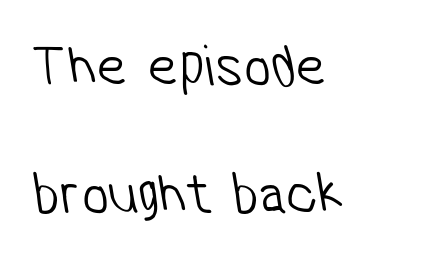
The image shows 60 px light, condensed sans-serif type; set left-aligned, loose line spacing (2.14x), normal letter spacing, not underlined; low stroke contrast and a medium x-height.
